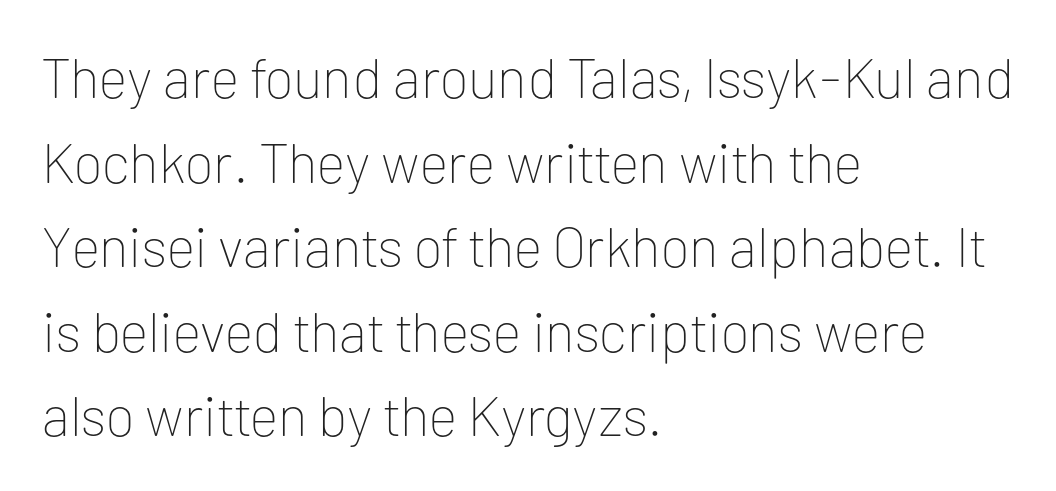
The image shows 56 px thin sans-serif type, upright; set left-aligned, normal line spacing (1.51x), normal letter spacing, not underlined; low stroke contrast and a medium x-height.
